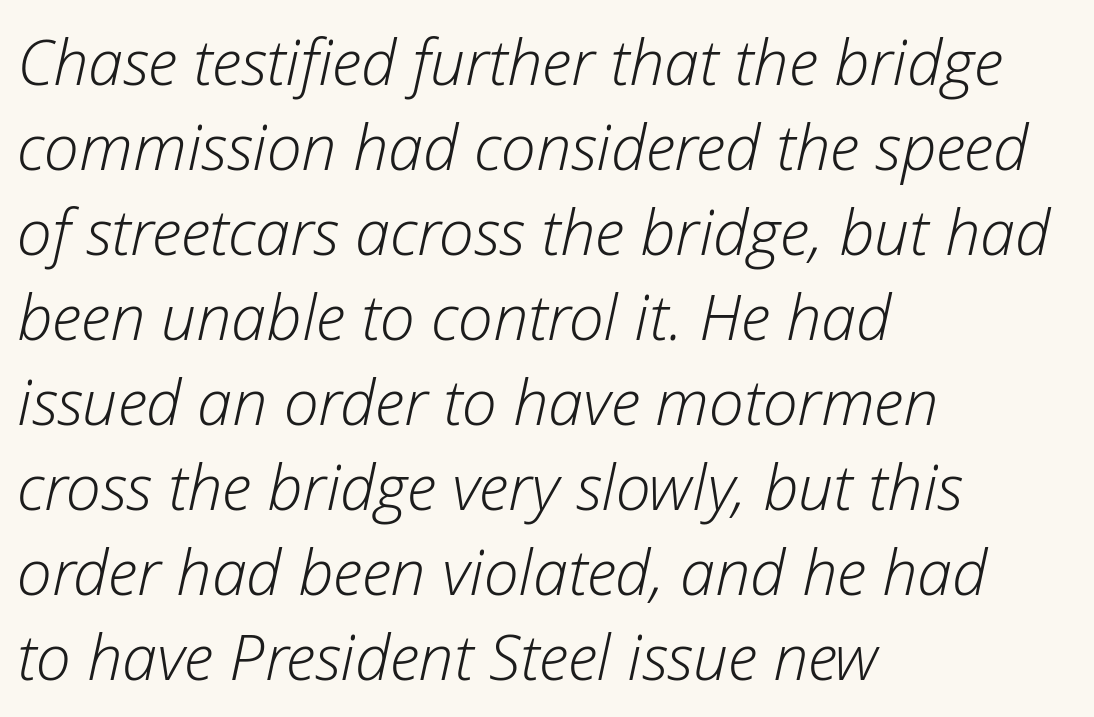
The image shows 63 px light type, italic (leaning right); set left-aligned, normal line spacing (1.35x), normal letter spacing, not underlined; low stroke contrast and a medium x-height.
